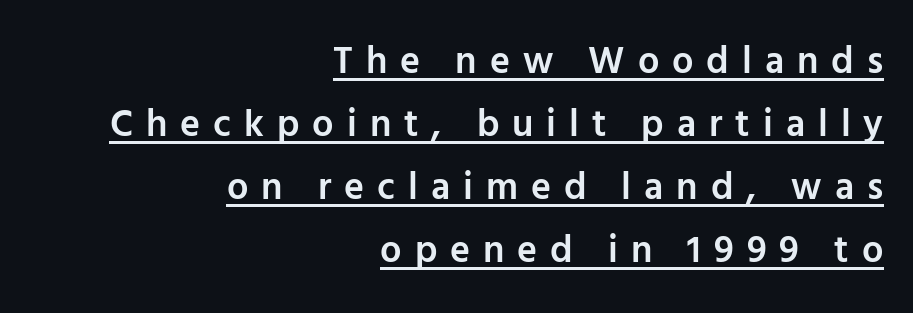
These lines sit exactly where default settings would place them. The rendering uses the underline text-decoration. Compared with an ordinary text face, these strokes are moderately heavier — a semibold. Does extra space separate the letters? Yes, quite a lot of it. Typeset ragged left — the right edge is the straight one.
